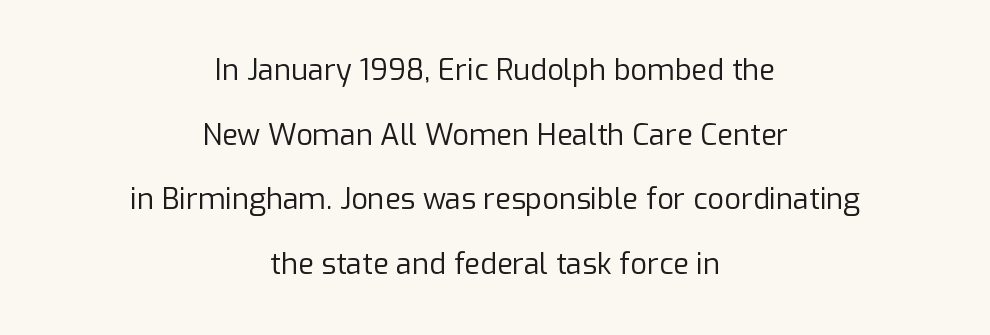
{"serif": "no", "italic": "no", "bold": "no", "weight": "regular", "width": "normal", "stroke_contrast": "low", "x_height": "medium", "monospaced": "no", "underline": "no", "align": "center", "line_spacing": "loose", "line_spacing_ratio": 2.23, "letter_spacing": "normal", "letter_spacing_em": 0.0, "glyph_px": 29}
